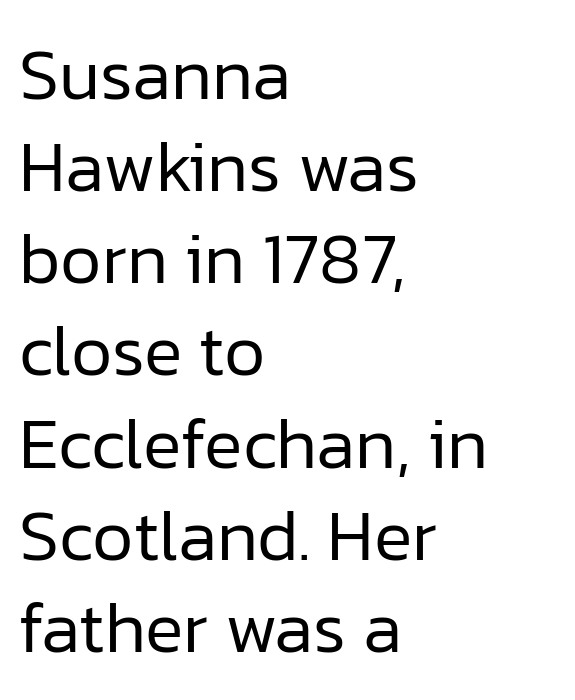
{"serif": "no", "italic": "no", "bold": "no", "weight": "regular", "width": "normal", "stroke_contrast": "low", "x_height": "medium", "monospaced": "no", "underline": "no", "align": "left", "line_spacing": "normal", "line_spacing_ratio": 1.28, "letter_spacing": "normal", "letter_spacing_em": 0.0, "glyph_px": 72}
